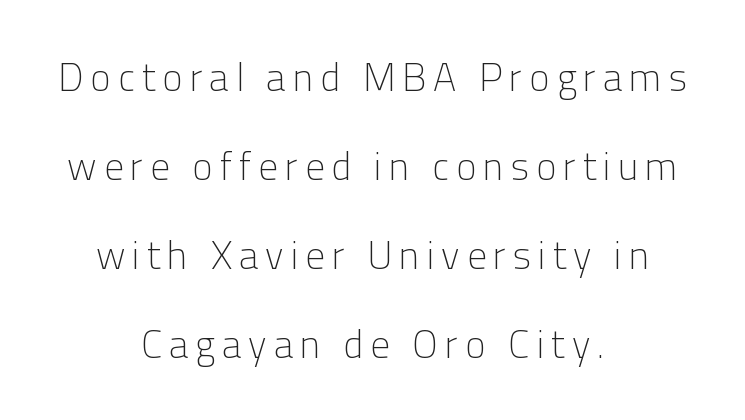
Q: Is the text bold? A: No.
Q: Is the text italic (slanted)? A: No, it is upright.
Q: Is the typeface a serif or a sans-serif typeface? A: Sans-serif.
Q: Is the text underlined? A: No.
Q: How is the paragraph aligned? A: Centered.
Q: Is the spacing between lines tight, normal or loose? A: Loose.
Q: Width (condensed, normal, or wide)? A: Normal.
Q: Stroke contrast? A: Low.
Q: x-height? A: Medium.
Q: Monospaced? A: No.
